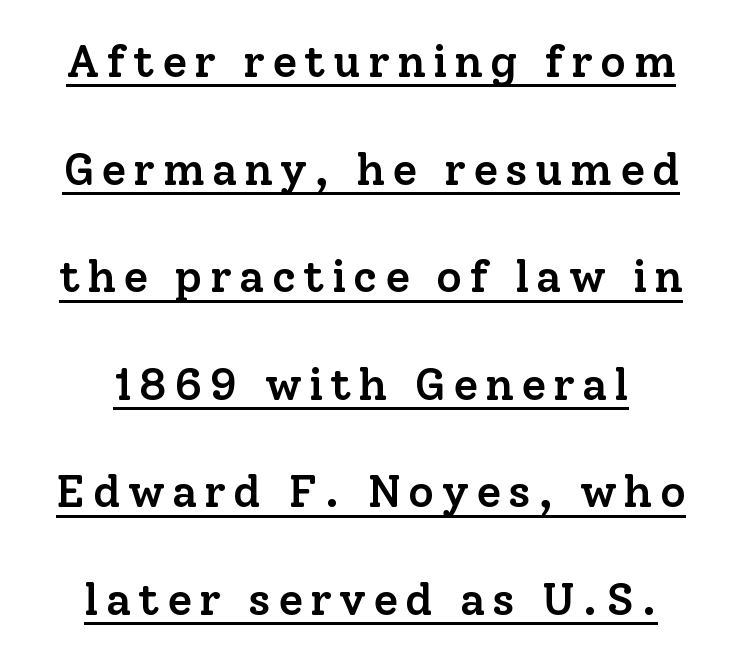
Q: Is the text bold? A: Semi-bold.
Q: Is the text italic (slanted)? A: No, it is upright.
Q: Is the typeface a serif or a sans-serif typeface? A: Serif.
Q: Is the text underlined? A: Yes.
Q: How is the paragraph aligned? A: Centered.
Q: Is the spacing between lines tight, normal or loose? A: Loose.
Q: Width (condensed, normal, or wide)? A: Normal.
Q: Stroke contrast? A: Low.
Q: x-height? A: Medium.
Q: Monospaced? A: No.
